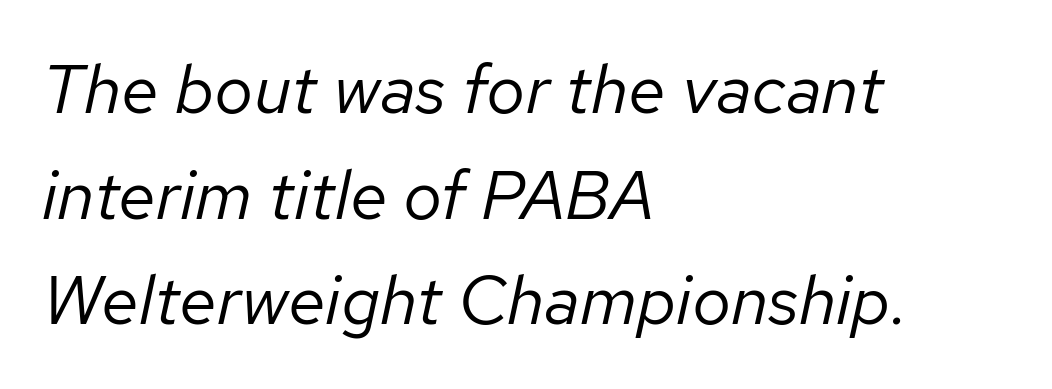
Q: Is the text bold? A: No.
Q: Is the text italic (slanted)? A: Yes, it leans right by about 12 degrees.
Q: Is the text underlined? A: No.
Q: How is the paragraph aligned? A: Left-aligned.
Q: Is the spacing between letters normal or unusually wide? A: Normal.
Q: Is the spacing between lines tight, normal or loose? A: Normal.
Q: Width (condensed, normal, or wide)? A: Normal.
Q: Stroke contrast? A: Low.
Q: x-height? A: Medium.
Q: Monospaced? A: No.
